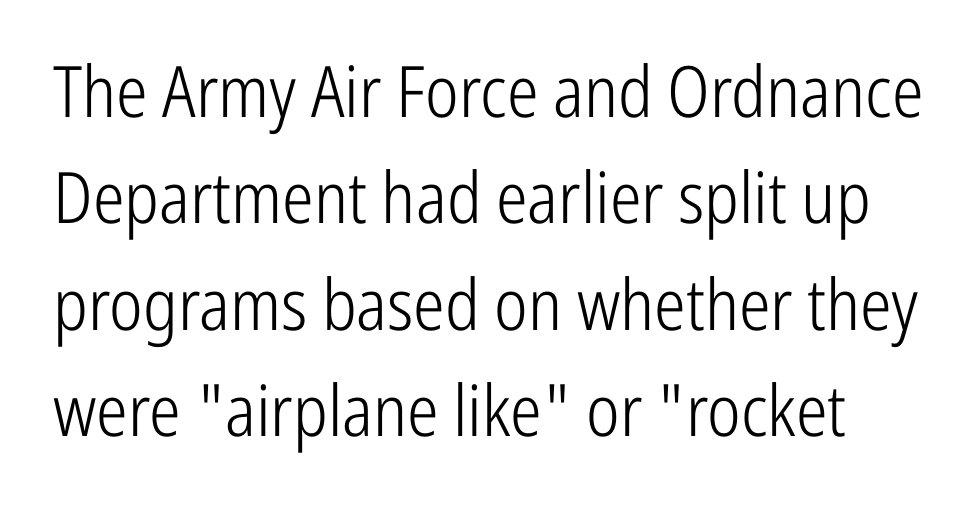
{"serif": "no", "italic": "no", "bold": "no", "weight": "light", "width": "condensed", "stroke_contrast": "low", "x_height": "medium", "monospaced": "no", "underline": "no", "line_spacing": "normal", "line_spacing_ratio": 1.5, "letter_spacing": "normal", "letter_spacing_em": 0.0, "glyph_px": 71}
